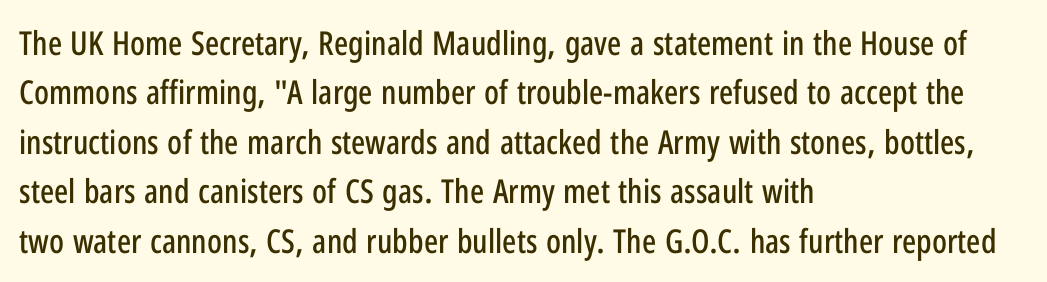
The line-height multiplier appears to be the usual default. Does extra space separate the letters? No, they use regular spacing. A sans-serif font was chosen for this passage. Nobody drew a line under any word here. Horizontally, the lines are justified to the leading edge only.
